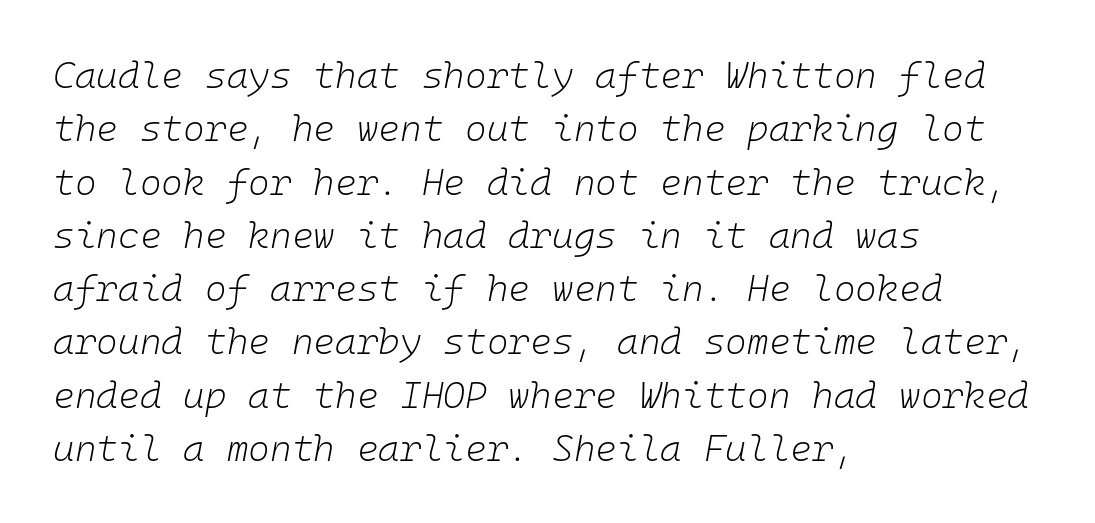
Caption: multi-line text, flush left, ragged right. Bare-footed words on every line. The face used here is monospaced, like something from a code editor. The letterforms sit shoulder to shoulder at normal distance.
